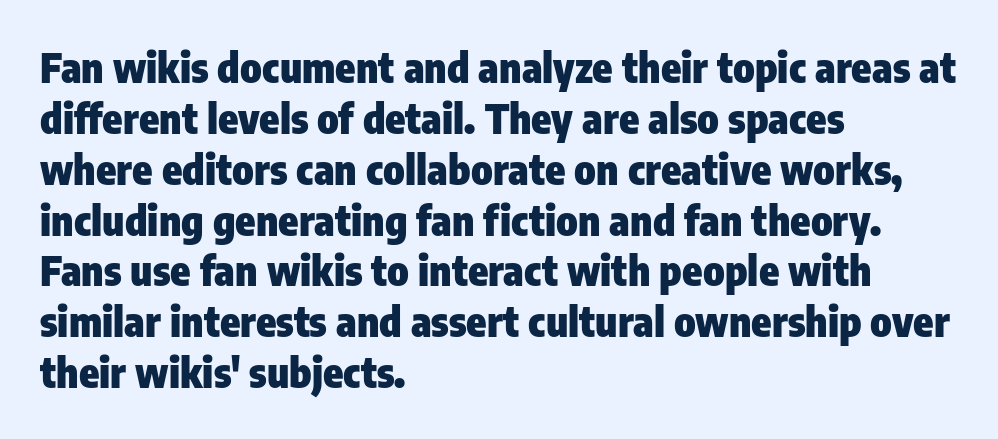
The image shows 41 px heavy, condensed sans-serif type, upright; set left-aligned, line spacing 1.24x, normal letter spacing, not underlined; low stroke contrast and a medium x-height.
